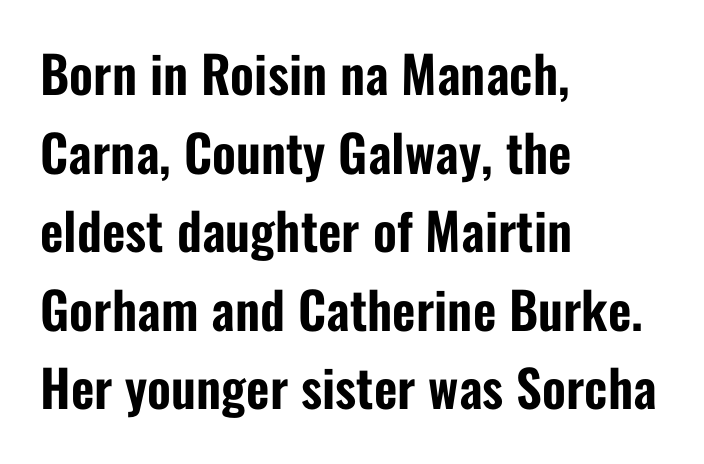
The face used here is a sans, in the tradition of grotesques and geometrics. Varying glyph widths throughout — classic text-font behaviour. Beneath every word, the page is bare. The face used here is rendered with its standard letterfit.
